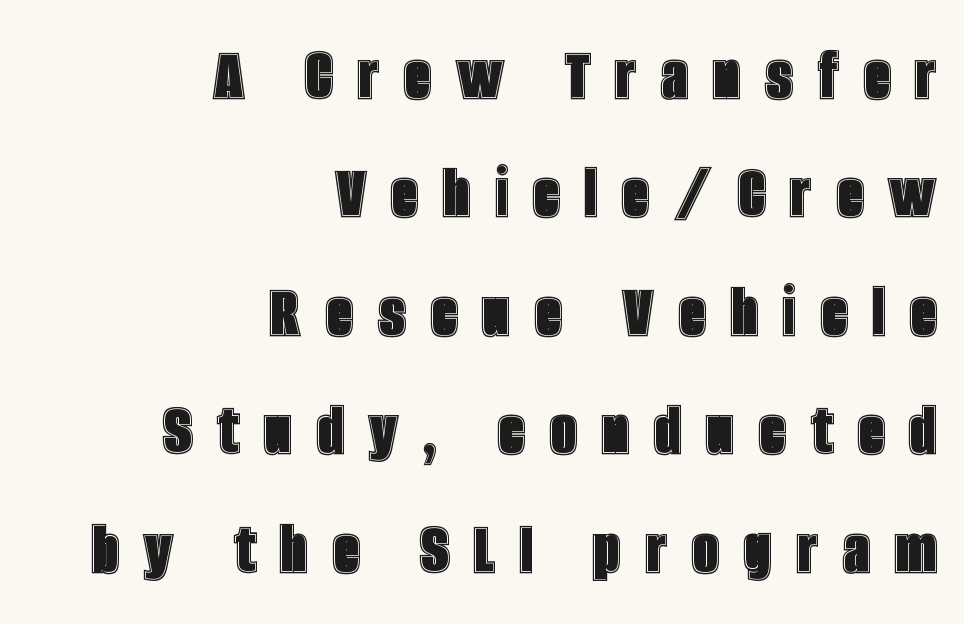
{"italic": "no", "width": "condensed", "x_height": "large", "monospaced": "no", "underline": "no", "align": "right", "line_spacing": "normal", "line_spacing_ratio": 1.5, "letter_spacing": "wide", "letter_spacing_em": 0.3, "glyph_px": 79}
